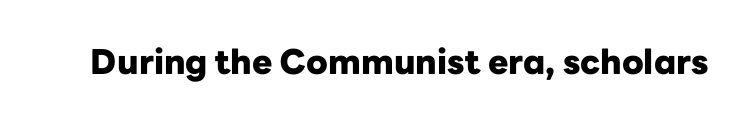
The type sits square on the baseline with zero lean. The face used here has the dense, thick strokes of a bold. Descenders hang freely into open space. The passage shown has conventional tracking throughout. The type family on display is of the sans-serif kind. Think of a printed novel: that variable character pitch is what you see here.
